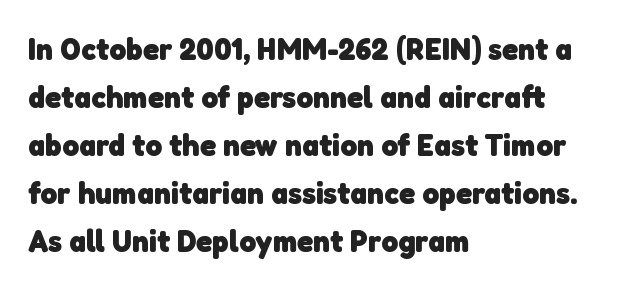
The image shows 32 px heavy sans-serif type; set left-aligned, normal line spacing (1.5x), normal letter spacing, not underlined; low stroke contrast and a medium x-height.
